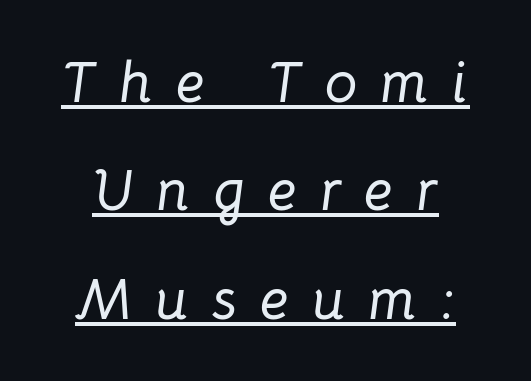
{"italic": "yes", "lean": "right", "slant_degrees": 8, "width": "normal", "stroke_contrast": "low", "x_height": "medium", "monospaced": "no", "underline": "yes", "line_spacing_ratio": 1.87, "letter_spacing": "wide", "letter_spacing_em": 0.4, "glyph_px": 58}
